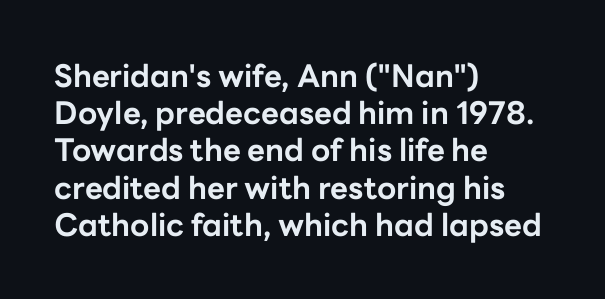
{"serif": "no", "italic": "no", "bold": "yes", "weight": "bold", "width": "normal", "stroke_contrast": "low", "x_height": "medium", "monospaced": "no", "underline": "no", "align": "left", "line_spacing_ratio": 1.2, "letter_spacing": "normal", "letter_spacing_em": 0.0, "glyph_px": 31}
